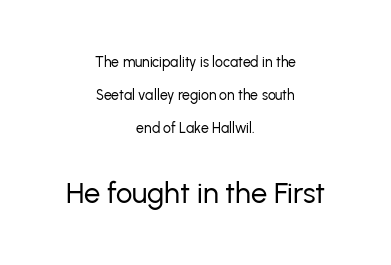
{"serif": "no", "italic": "no", "bold": "no", "weight": "regular", "width": "normal", "stroke_contrast": "low", "x_height": "medium", "monospaced": "no", "underline": "no", "align": "center", "line_spacing": "loose", "line_spacing_ratio": 2.36, "letter_spacing": "normal", "letter_spacing_em": 0.0, "larger_block": "second", "size_ratio": 2.07, "glyph_px": 29}
